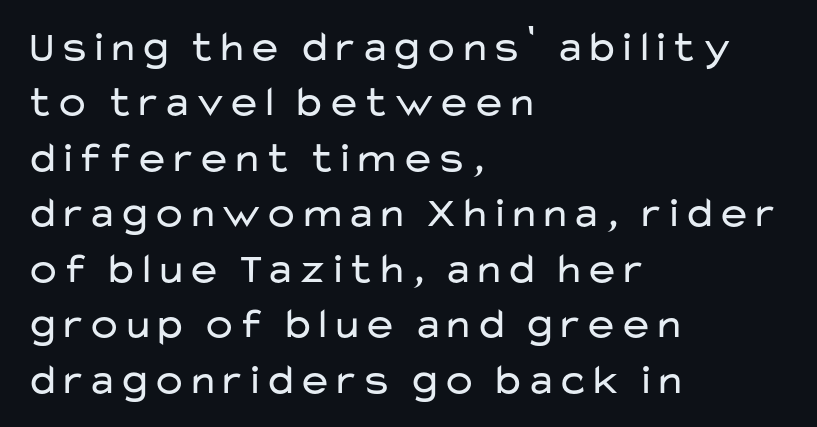
The font's upright variant was chosen for this text. Is this a fixed-width face? No — the glyphs have proportional, varying widths. Grotesque or geometric, the face here clearly has no serifs. A light-to-regular cut is what we see here.
